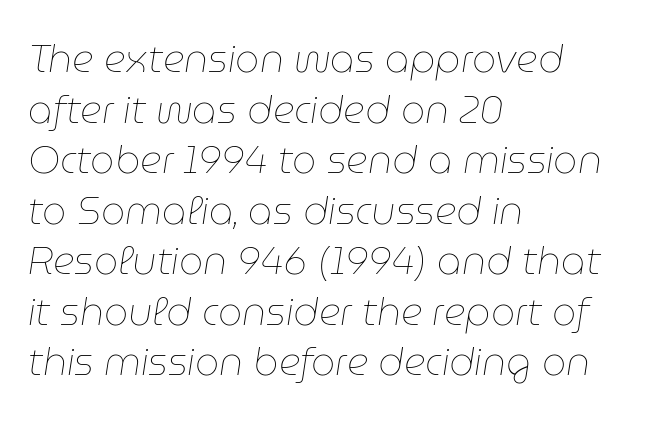
{"italic": "yes", "lean": "right", "slant_degrees": 9, "bold": "no", "weight": "thin", "width": "normal", "stroke_contrast": "low", "x_height": "medium", "monospaced": "no", "underline": "no", "align": "left", "line_spacing": "normal", "line_spacing_ratio": 1.33, "letter_spacing": "normal", "letter_spacing_em": 0.0, "glyph_px": 38}
